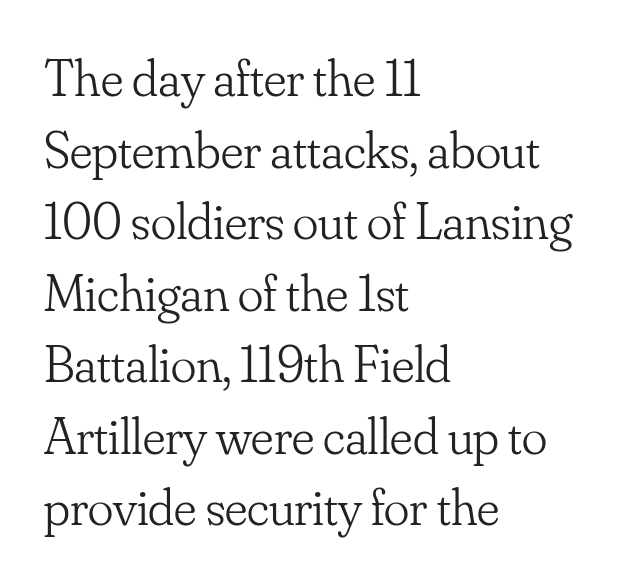
Q: Is the text bold? A: No.
Q: Is the text italic (slanted)? A: No, it is upright.
Q: Is the typeface a serif or a sans-serif typeface? A: Serif.
Q: Is the text underlined? A: No.
Q: How is the paragraph aligned? A: Left-aligned.
Q: Is the spacing between letters normal or unusually wide? A: Normal.
Q: Is the spacing between lines tight, normal or loose? A: Normal.
Q: Width (condensed, normal, or wide)? A: Normal.
Q: Stroke contrast? A: Low.
Q: x-height? A: Small.
Q: Monospaced? A: No.
